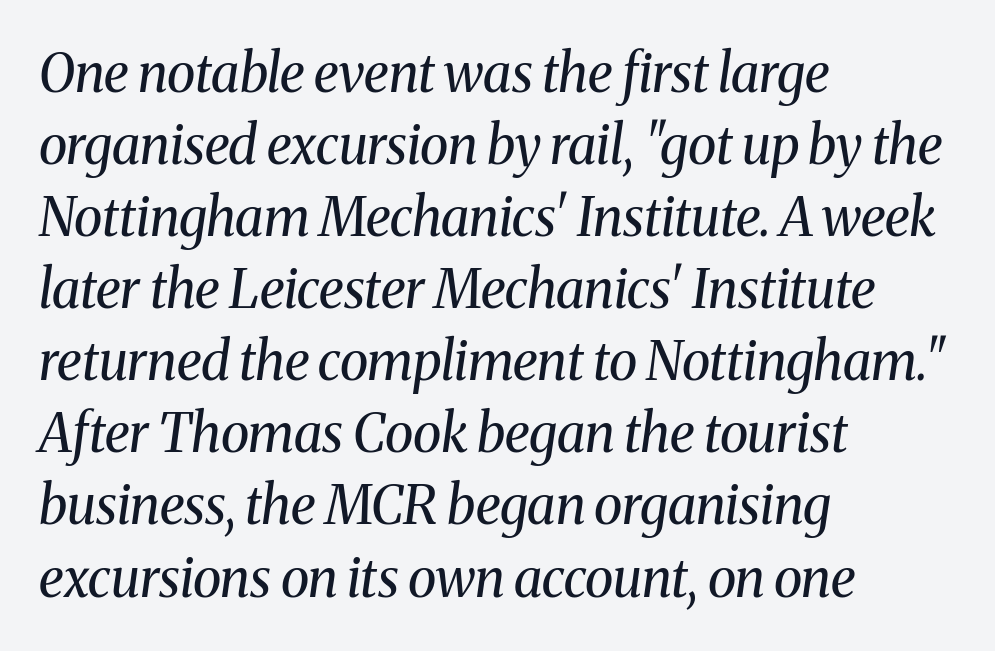
Tracking here is standard; glyphs follow each other at the usual distance. The typography opts for an oblique posture over an upright one. The area under the type is left untouched. The font sits on the lighter half of the weight spectrum, regular included. The glyphs in this specimen are seriffed.
